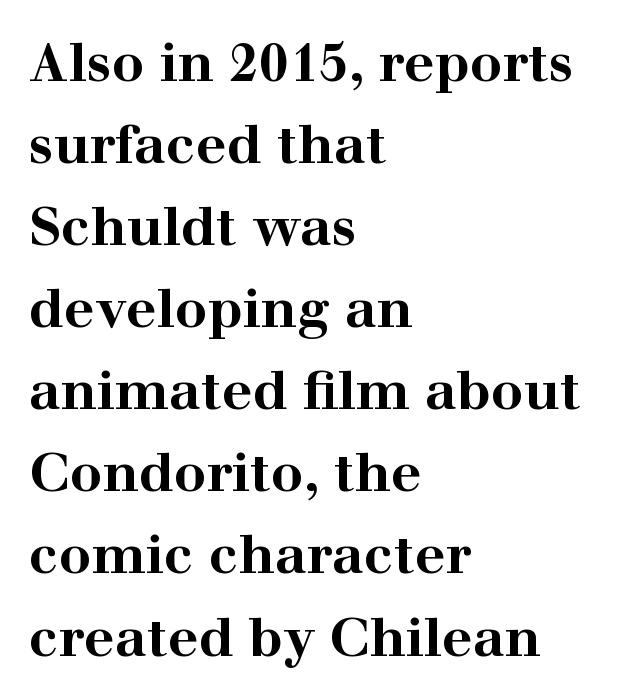
{"serif": "yes", "italic": "no", "bold": "yes", "weight": "bold", "width": "wide", "stroke_contrast": "high", "x_height": "medium", "monospaced": "no", "underline": "no", "align": "left", "line_spacing": "normal", "line_spacing_ratio": 1.52, "letter_spacing": "normal", "letter_spacing_em": 0.0, "glyph_px": 54}
